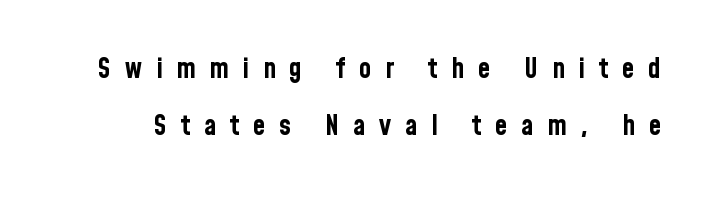
{"serif": "no", "italic": "no", "bold": "yes", "weight": "bold", "width": "condensed", "stroke_contrast": "low", "x_height": "medium", "monospaced": "no", "underline": "no", "line_spacing": "loose", "line_spacing_ratio": 2.03, "letter_spacing": "wide", "letter_spacing_em": 0.49, "glyph_px": 28}
